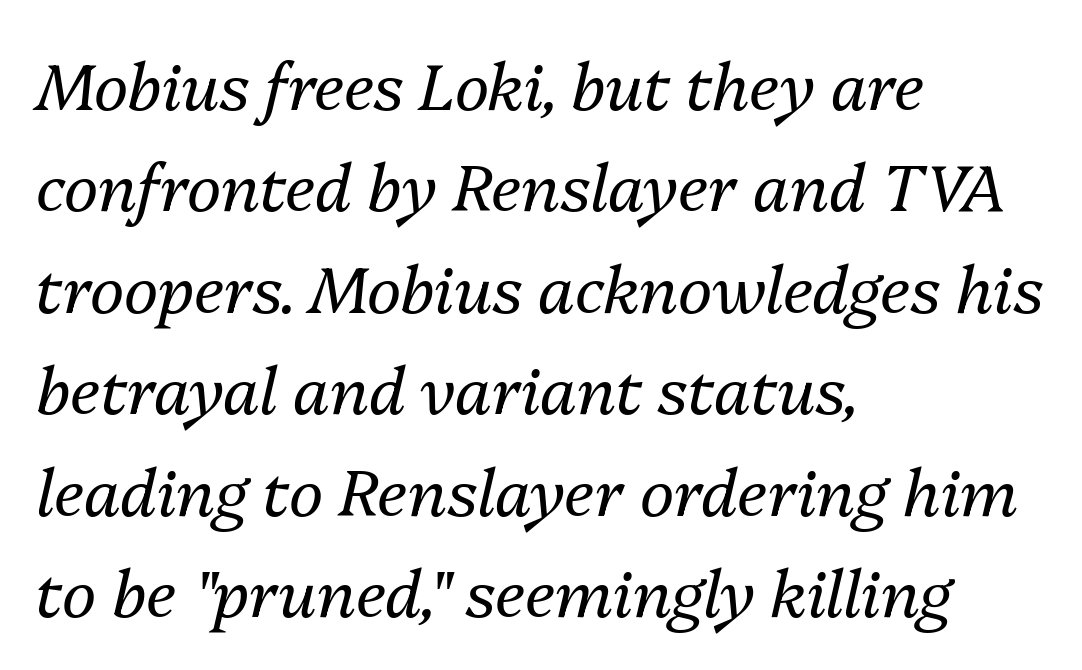
There is no visible air inserted between adjacent glyphs. Glance below the letters and you will spot only blank space. These lines stack with their left ends in a neat column. Every character sits at an angle, as italics do. Weight class: somewhere from thin through regular.
